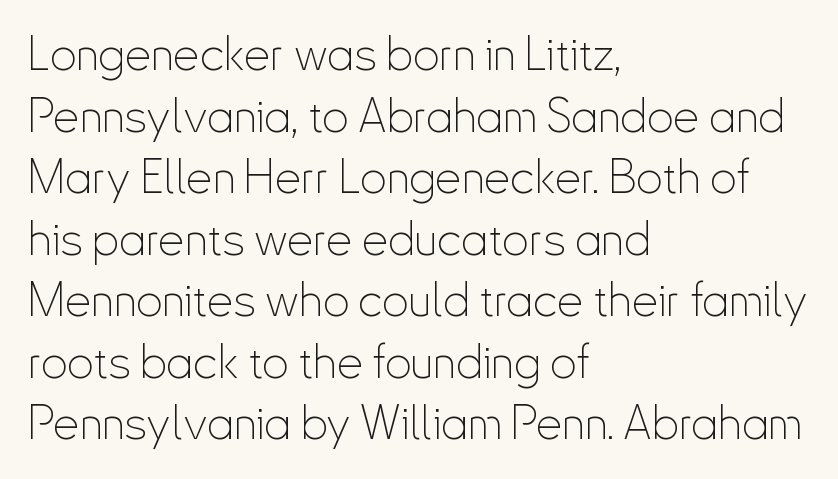
Q: Is the text bold? A: No.
Q: Is the text italic (slanted)? A: No, it is upright.
Q: Is the typeface a serif or a sans-serif typeface? A: Sans-serif.
Q: Is the text underlined? A: No.
Q: How is the paragraph aligned? A: Left-aligned.
Q: Is the spacing between letters normal or unusually wide? A: Normal.
Q: Is the spacing between lines tight, normal or loose? A: Normal.
Q: Width (condensed, normal, or wide)? A: Condensed.
Q: Stroke contrast? A: Low.
Q: x-height? A: Small.
Q: Monospaced? A: No.
